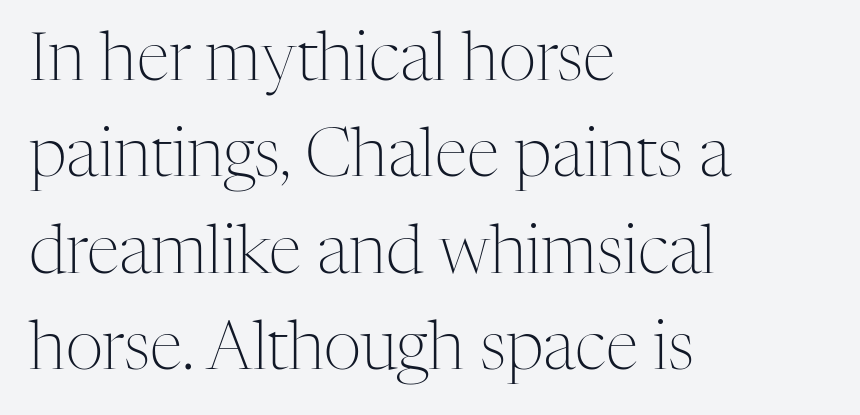
Posture: vertical. Character widths vary here, with narrow letters taking less room than wide ones. Baseline-to-baseline distance is the conventional proportion of letter height. Little horizontal feet cap the strokes, marking this as serif type.
